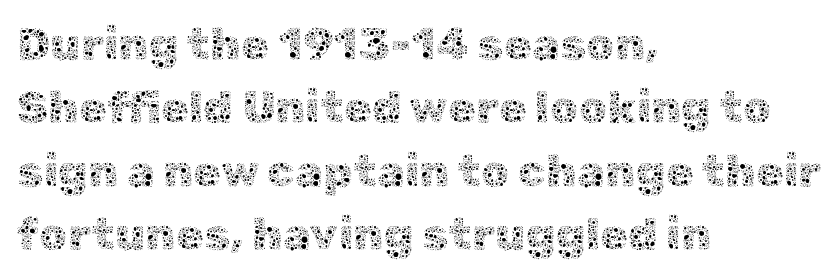
A student would call this left alignment; a typographer would say flush left, rag right. Nobody touched the tracking dial on this one. A typesetter would call this proportional, since set widths differ per character. Is the stroke heavy? The answer is a plain regular-or-lighter. These lines sit exactly where default settings would place them. Any mark beneath the type? The region is blank.
